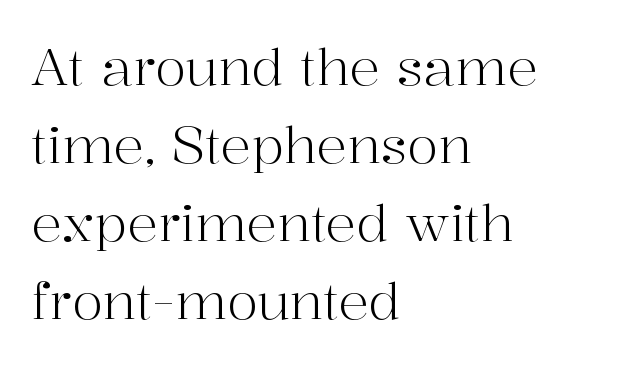
The image shows 51 px light serif type, upright; set left-aligned, normal line spacing (1.53x), normal letter spacing, not underlined; high stroke contrast and a medium x-height.
